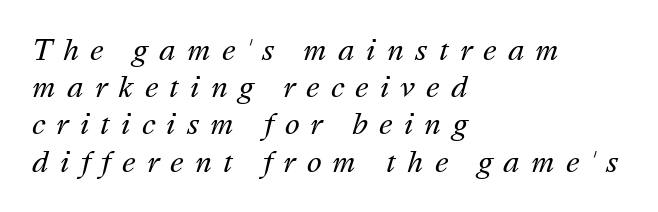
{"italic": "yes", "lean": "right", "slant_degrees": 16, "bold": "no", "weight": "regular", "width": "normal", "stroke_contrast": "medium", "x_height": "medium", "monospaced": "no", "underline": "no", "align": "left", "line_spacing": "normal", "line_spacing_ratio": 1.33, "letter_spacing": "wide", "letter_spacing_em": 0.4, "glyph_px": 28}
